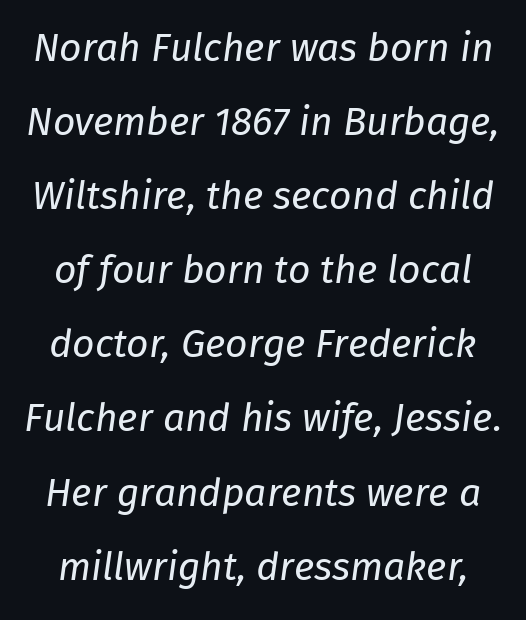
The image shows 39 px regular-weight type, italic (leaning right); set loose line spacing (1.9x), normal letter spacing, not underlined; low stroke contrast and a medium x-height.
